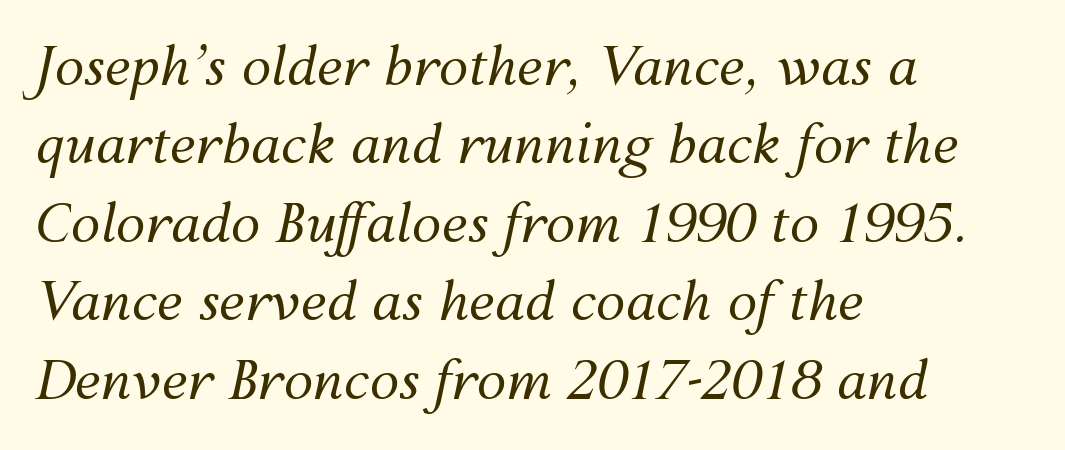
Q: Is the text bold? A: No.
Q: Is the text italic (slanted)? A: Yes, it leans right by about 12 degrees.
Q: Is the text underlined? A: No.
Q: How is the paragraph aligned? A: Left-aligned.
Q: Is the spacing between letters normal or unusually wide? A: Normal.
Q: Is the spacing between lines tight, normal or loose? A: Normal.
Q: Width (condensed, normal, or wide)? A: Normal.
Q: Stroke contrast? A: Medium.
Q: x-height? A: Medium.
Q: Monospaced? A: No.
